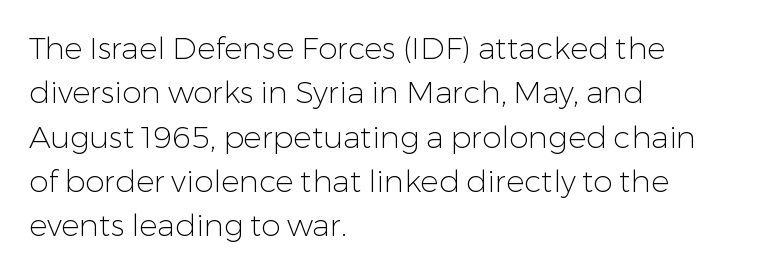
The image shows 31 px light sans-serif type, upright; set left-aligned, normal line spacing (1.43x), normal letter spacing, not underlined; low stroke contrast and a medium x-height.
